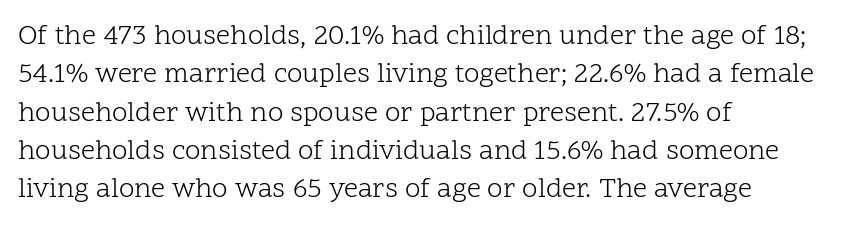
{"serif": "yes", "italic": "no", "bold": "no", "weight": "light", "width": "normal", "stroke_contrast": "low", "x_height": "medium", "monospaced": "no", "underline": "no", "align": "left", "line_spacing": "normal", "line_spacing_ratio": 1.37, "letter_spacing": "normal", "letter_spacing_em": 0.0, "glyph_px": 28}
